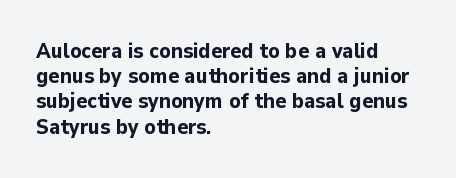
{"italic": "no", "bold": "yes", "underline": "no", "align": "left", "line_spacing_ratio": 1.2, "letter_spacing": "normal", "letter_spacing_em": 0.0, "glyph_px": 21}
